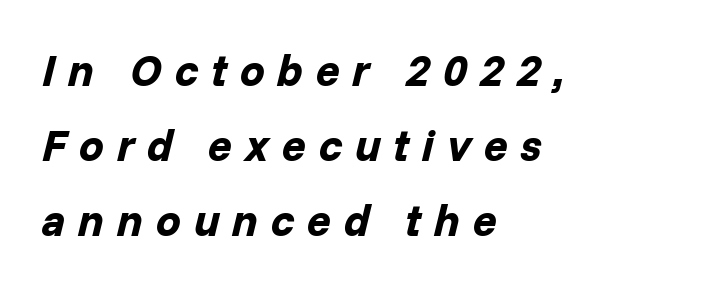
{"italic": "yes", "lean": "right", "slant_degrees": 14, "bold": "yes", "weight": "bold", "width": "normal", "stroke_contrast": "low", "x_height": "medium", "monospaced": "no", "underline": "no", "align": "left", "line_spacing_ratio": 1.71, "letter_spacing": "wide", "letter_spacing_em": 0.29, "glyph_px": 44}
